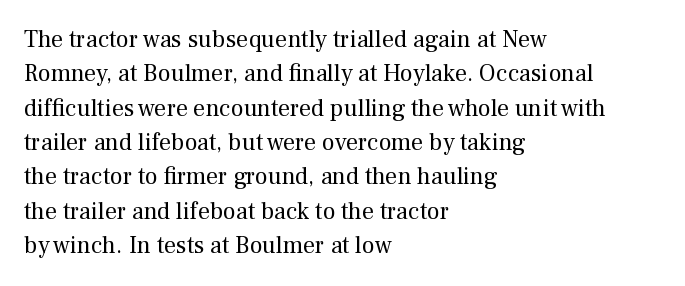
Q: Is the text bold? A: No.
Q: Is the text italic (slanted)? A: No, it is upright.
Q: Is the text underlined? A: No.
Q: How is the paragraph aligned? A: Left-aligned.
Q: Is the spacing between letters normal or unusually wide? A: Normal.
Q: Is the spacing between lines tight, normal or loose? A: Normal.
